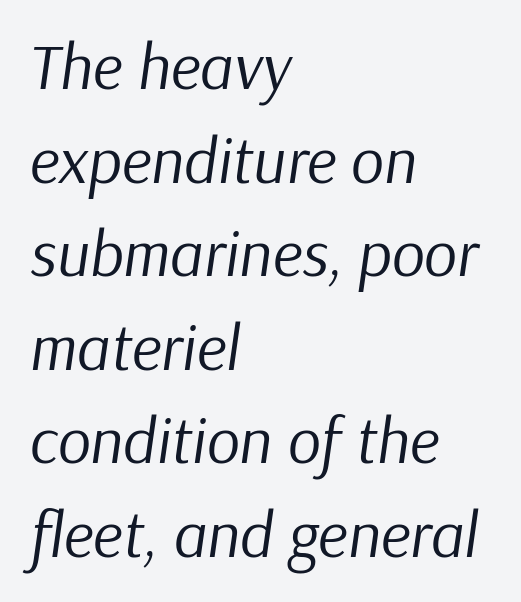
Q: Is the text bold? A: No.
Q: Is the text italic (slanted)? A: Yes, it leans right by about 9 degrees.
Q: Is the text underlined? A: No.
Q: How is the paragraph aligned? A: Left-aligned.
Q: Is the spacing between letters normal or unusually wide? A: Normal.
Q: Is the spacing between lines tight, normal or loose? A: Normal.
Q: Width (condensed, normal, or wide)? A: Normal.
Q: Stroke contrast? A: Low.
Q: x-height? A: Medium.
Q: Monospaced? A: No.
